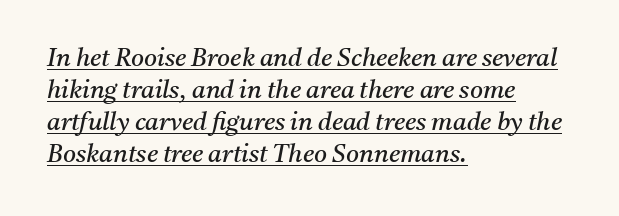
Layout note: lines flush left. An italicized treatment has been applied to the whole sample. The vertical gap from one line to the next is medium. The horizontal fit of the characters is conventional and even. This is not heavy type; no bold has been used.
